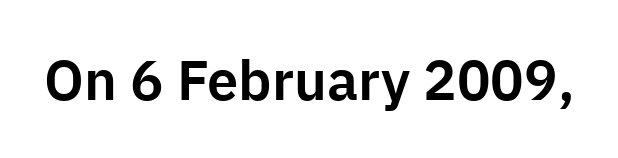
The image shows 56 px sans-serif type, upright; set normal letter spacing, not underlined; low stroke contrast and a medium x-height.
